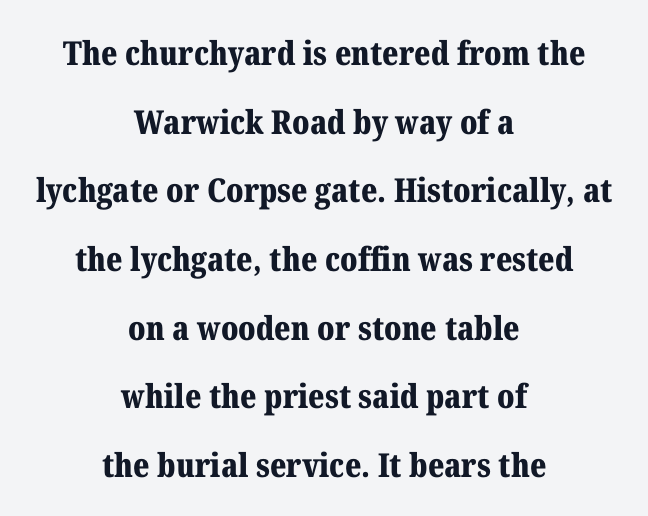
The rendering uses a bold face; every stroke is thick and dark. Which margin do the lines hug? Neither — every line sits in the middle. The designer dialed line spacing up above the default. Words appear dense and cohesive because spacing is normal.
